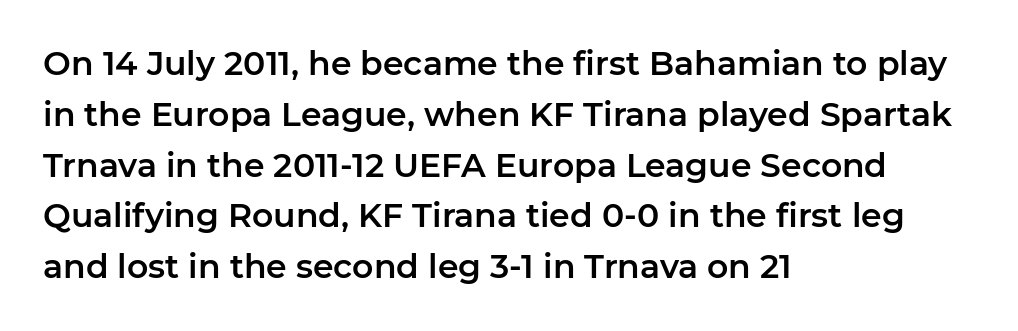
The image shows 33 px sans-serif type, upright; set left-aligned, normal line spacing (1.54x), normal letter spacing, not underlined; low stroke contrast and a medium x-height.
